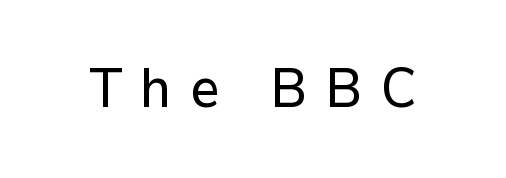
Q: Is the text italic (slanted)? A: No, it is upright.
Q: Is the typeface a serif or a sans-serif typeface? A: Sans-serif.
Q: Is the text underlined? A: No.
Q: Is the spacing between letters normal or unusually wide? A: Unusually wide.
Q: Width (condensed, normal, or wide)? A: Normal.
Q: Stroke contrast? A: Low.
Q: x-height? A: Medium.
Q: Monospaced? A: No.
